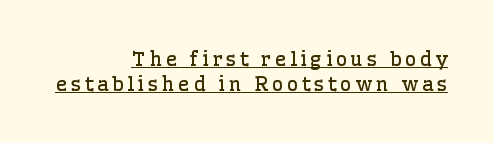
{"italic": "no", "bold": "no", "underline": "yes", "align": "right", "line_spacing": "normal", "line_spacing_ratio": 1.25, "glyph_px": 20}
